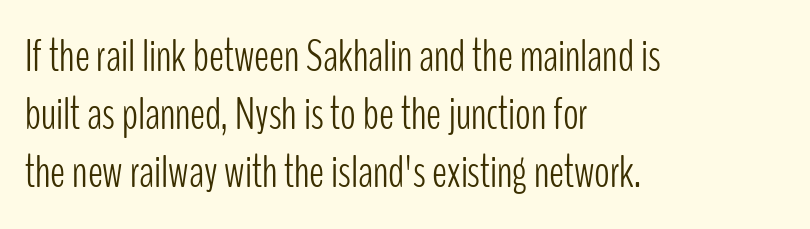
Q: Is the text bold? A: No.
Q: Is the text italic (slanted)? A: No, it is upright.
Q: Is the typeface a serif or a sans-serif typeface? A: Sans-serif.
Q: Is the text underlined? A: No.
Q: How is the paragraph aligned? A: Left-aligned.
Q: Is the spacing between letters normal or unusually wide? A: Normal.
Q: Is the spacing between lines tight, normal or loose? A: Normal.
Q: Width (condensed, normal, or wide)? A: Condensed.
Q: Stroke contrast? A: Low.
Q: x-height? A: Medium.
Q: Monospaced? A: No.
